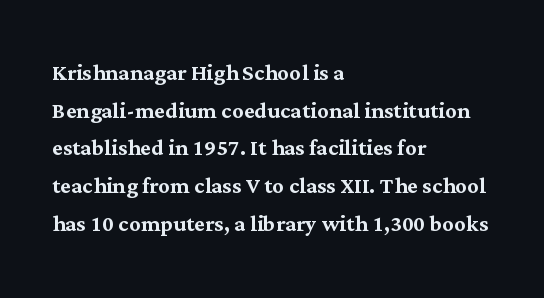
Q: Is the text italic (slanted)? A: No, it is upright.
Q: Is the typeface a serif or a sans-serif typeface? A: Serif.
Q: Is the text underlined? A: No.
Q: How is the paragraph aligned? A: Left-aligned.
Q: Is the spacing between letters normal or unusually wide? A: Normal.
Q: Is the spacing between lines tight, normal or loose? A: Normal.
Q: Width (condensed, normal, or wide)? A: Normal.
Q: Stroke contrast? A: Medium.
Q: x-height? A: Medium.
Q: Monospaced? A: No.
